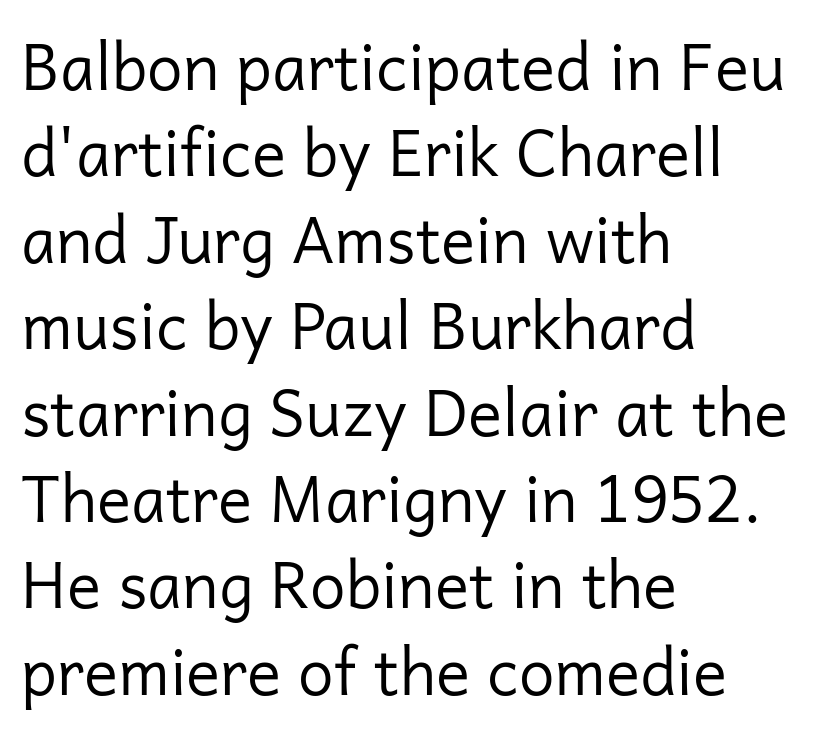
Q: Is the text bold? A: No.
Q: Is the text italic (slanted)? A: No, it is upright.
Q: Is the typeface a serif or a sans-serif typeface? A: Sans-serif.
Q: Is the text underlined? A: No.
Q: How is the paragraph aligned? A: Left-aligned.
Q: Is the spacing between letters normal or unusually wide? A: Normal.
Q: Is the spacing between lines tight, normal or loose? A: Normal.
Q: Width (condensed, normal, or wide)? A: Normal.
Q: Stroke contrast? A: Low.
Q: x-height? A: Medium.
Q: Monospaced? A: No.
